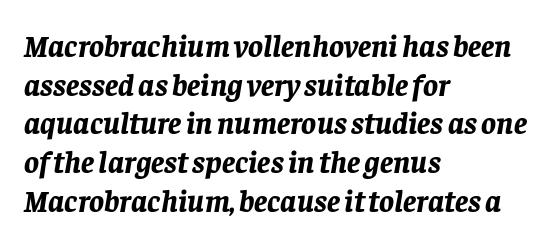
Q: Is the text bold? A: Yes.
Q: Is the text italic (slanted)? A: Yes, it leans right by about 8 degrees.
Q: Is the text underlined? A: No.
Q: How is the paragraph aligned? A: Left-aligned.
Q: Is the spacing between letters normal or unusually wide? A: Normal.
Q: Is the spacing between lines tight, normal or loose? A: Normal.
Q: Width (condensed, normal, or wide)? A: Normal.
Q: Stroke contrast? A: Low.
Q: x-height? A: Large.
Q: Monospaced? A: No.
